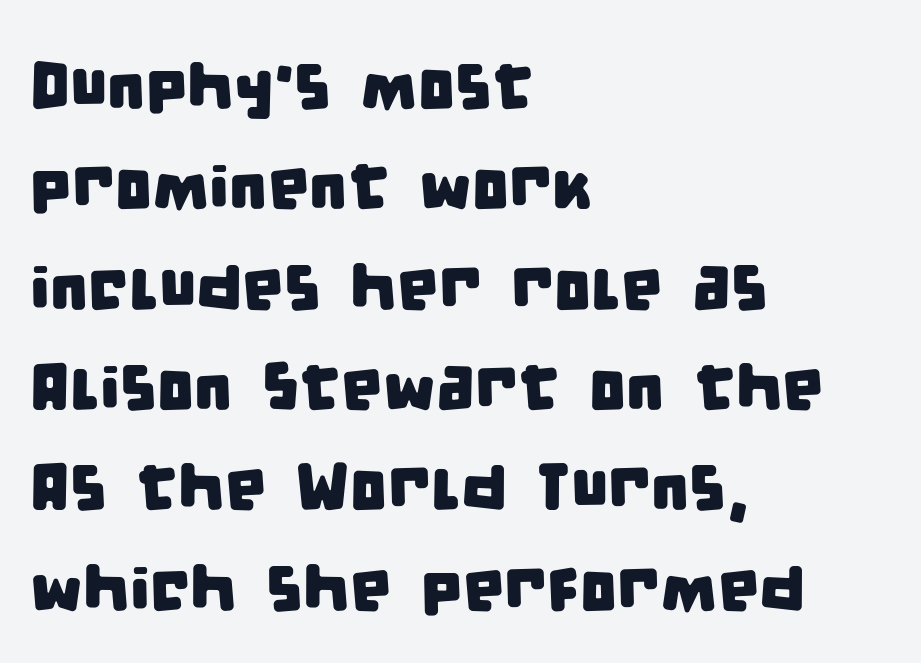
{"serif": "no", "width": "condensed", "stroke_contrast": "low", "x_height": "large", "monospaced": "no", "underline": "no", "align": "left", "line_spacing": "normal", "line_spacing_ratio": 1.52, "letter_spacing": "normal", "letter_spacing_em": 0.0, "glyph_px": 66}
